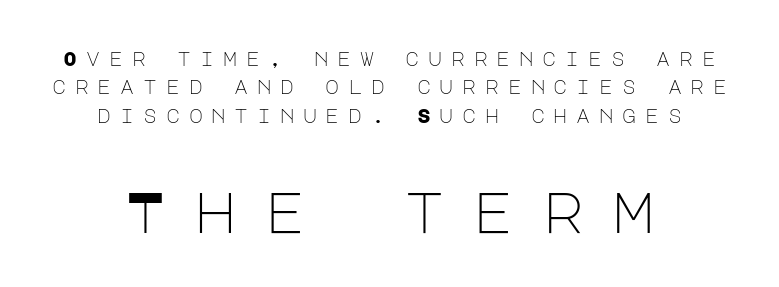
Line starts and ends both wander, symmetrically. Do the letters lean? They stand straight. Quick note: underline off. Examine the stroke ends and you'll find no serifs. A typesetter would call this leading conventional body-copy spacing.
